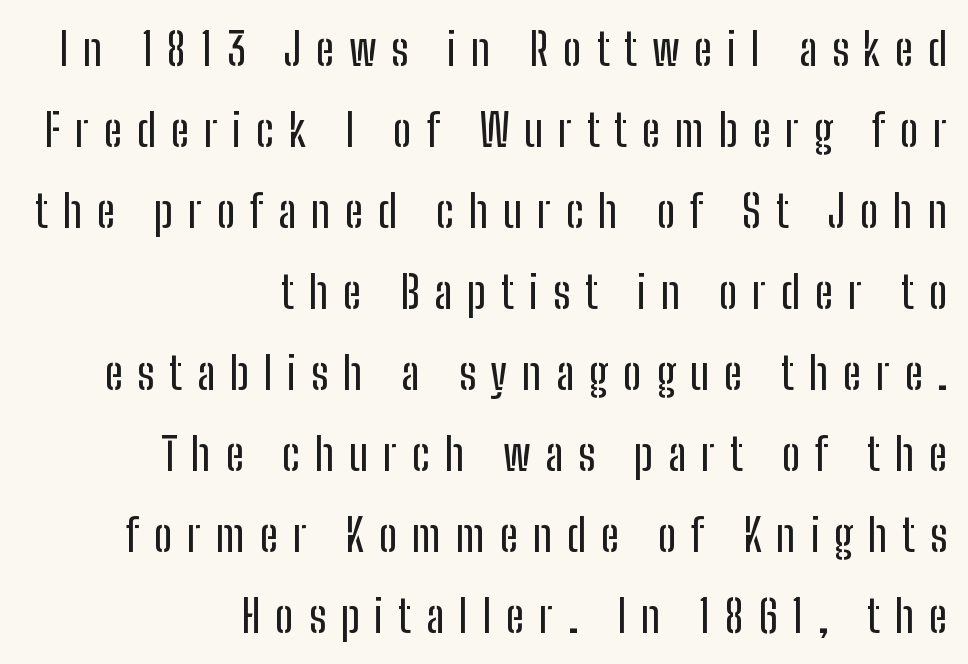
{"serif": "no", "italic": "no", "width": "condensed", "stroke_contrast": "low", "x_height": "medium", "monospaced": "no", "underline": "no", "align": "right", "line_spacing_ratio": 1.8, "letter_spacing": "wide", "letter_spacing_em": 0.33, "glyph_px": 45}
